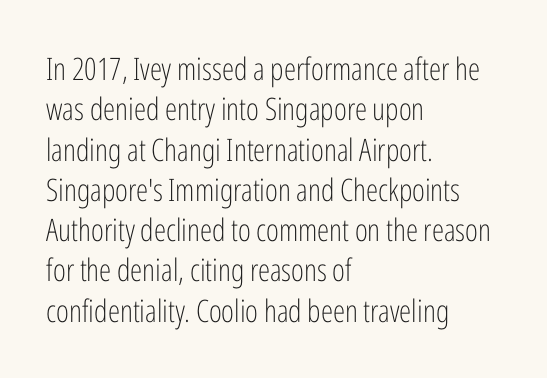
Q: Is the text bold? A: No.
Q: Is the text italic (slanted)? A: No, it is upright.
Q: Is the typeface a serif or a sans-serif typeface? A: Sans-serif.
Q: Is the text underlined? A: No.
Q: How is the paragraph aligned? A: Left-aligned.
Q: Is the spacing between letters normal or unusually wide? A: Normal.
Q: Is the spacing between lines tight, normal or loose? A: Normal.
Q: Width (condensed, normal, or wide)? A: Condensed.
Q: Stroke contrast? A: Low.
Q: x-height? A: Medium.
Q: Monospaced? A: No.
